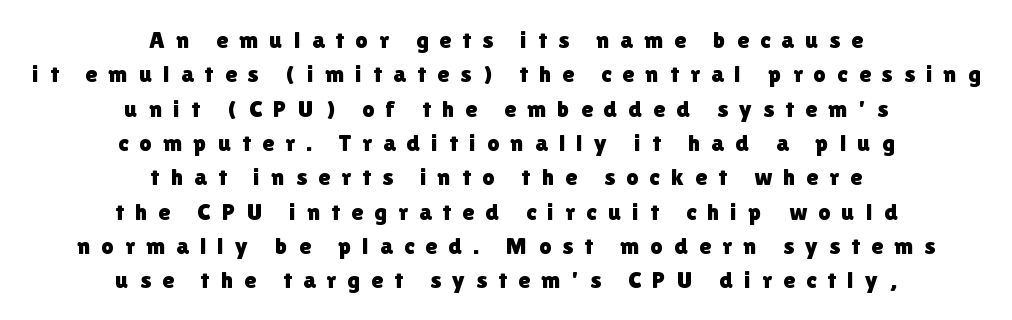
{"italic": "no", "underline": "no", "align": "center", "line_spacing": "normal", "line_spacing_ratio": 1.43, "letter_spacing": "wide", "letter_spacing_em": 0.47, "glyph_px": 24}
